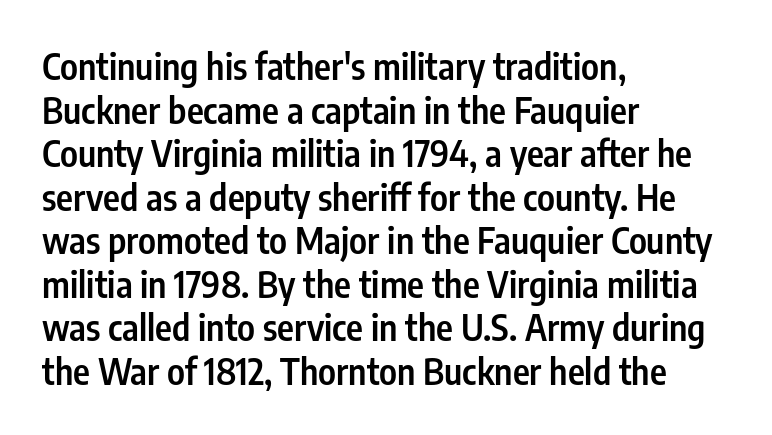
Q: Is the text bold? A: Semi-bold.
Q: Is the text italic (slanted)? A: No, it is upright.
Q: Is the typeface a serif or a sans-serif typeface? A: Sans-serif.
Q: Is the text underlined? A: No.
Q: How is the paragraph aligned? A: Left-aligned.
Q: Is the spacing between letters normal or unusually wide? A: Normal.
Q: Width (condensed, normal, or wide)? A: Condensed.
Q: Stroke contrast? A: Low.
Q: x-height? A: Medium.
Q: Monospaced? A: No.
